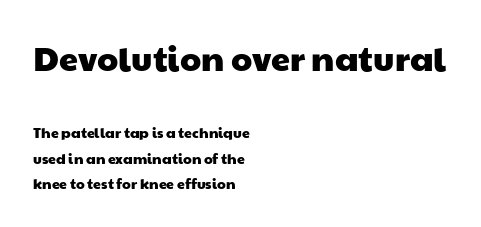
The lines in this sample share a left origin and differ only in where they stop. Spacing verdict: proportional, widths tailored to each character. In terms of letterform style, serifs are entirely absent. Any mark beneath the type? The region is blank.
